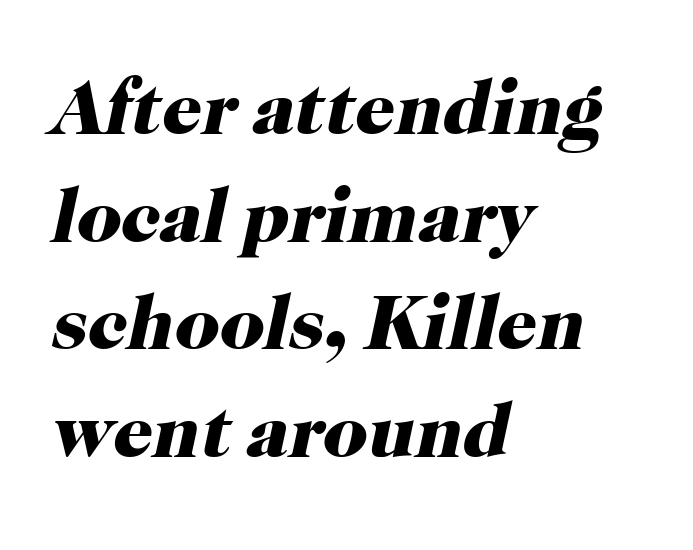
Q: Is the text bold? A: Yes.
Q: Is the text italic (slanted)? A: Yes, it leans right by about 12 degrees.
Q: Is the typeface a serif or a sans-serif typeface? A: Serif.
Q: Is the text underlined? A: No.
Q: How is the paragraph aligned? A: Left-aligned.
Q: Is the spacing between letters normal or unusually wide? A: Normal.
Q: Is the spacing between lines tight, normal or loose? A: Normal.
Q: Width (condensed, normal, or wide)? A: Normal.
Q: Stroke contrast? A: High.
Q: x-height? A: Medium.
Q: Monospaced? A: No.
